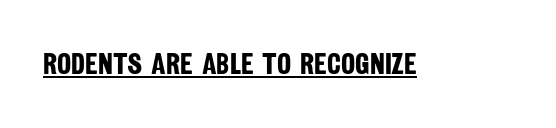
{"serif": "no", "bold": "yes", "weight": "bold", "width": "condensed", "stroke_contrast": "low", "x_height": "large", "monospaced": "no", "underline": "yes", "letter_spacing": "normal", "letter_spacing_em": 0.0, "glyph_px": 30}
